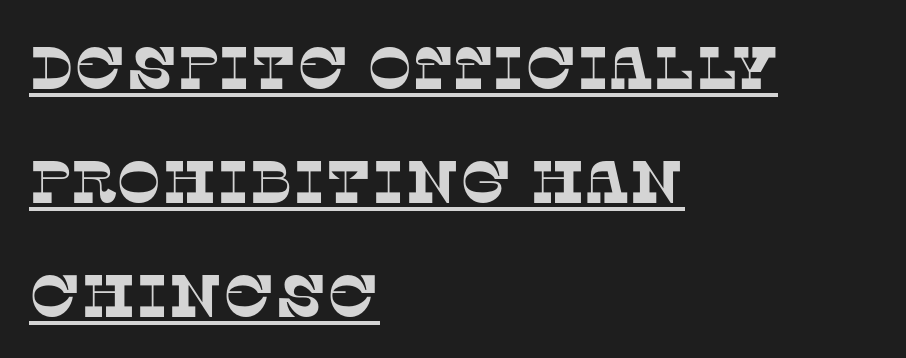
Think of a printed novel: that variable character pitch is what you see here. Whoever set this chose breathing room over compactness in the vertical rhythm. Emphasis is given by a line drawn under the lettering. A serif font was chosen for this passage. Inter-character spacing is left at the font's built-in metrics. Does the copy run flush right? No — it runs flush left.
